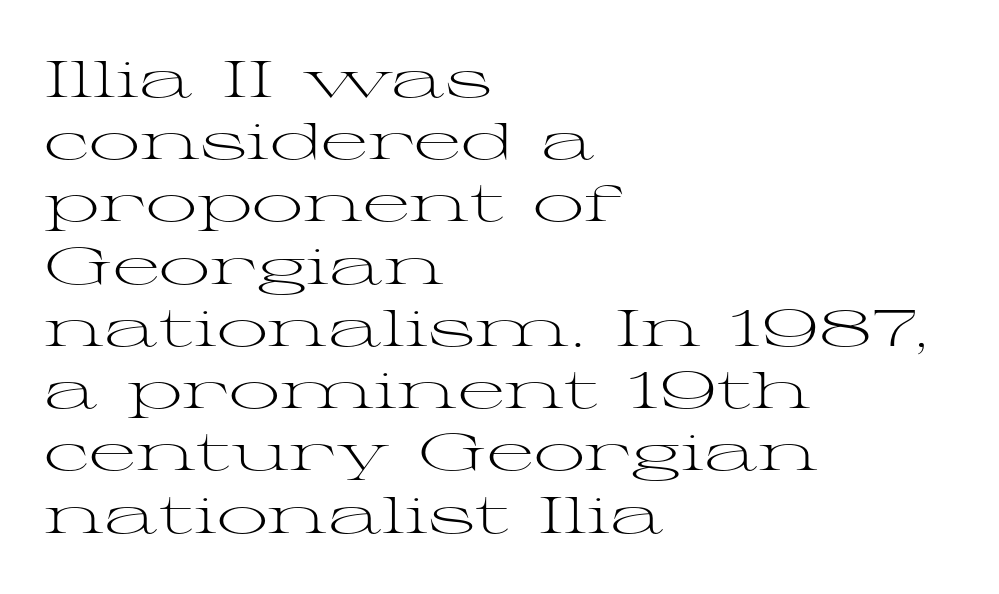
{"serif": "yes", "italic": "no", "bold": "no", "weight": "light", "width": "wide", "stroke_contrast": "medium", "x_height": "medium", "monospaced": "no", "underline": "no", "align": "left", "line_spacing_ratio": 1.22, "letter_spacing": "normal", "letter_spacing_em": 0.0, "glyph_px": 51}
